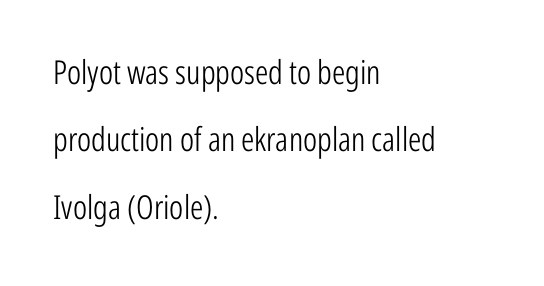
Q: Is the text bold? A: No.
Q: Is the text italic (slanted)? A: No, it is upright.
Q: Is the typeface a serif or a sans-serif typeface? A: Sans-serif.
Q: Is the text underlined? A: No.
Q: How is the paragraph aligned? A: Left-aligned.
Q: Is the spacing between letters normal or unusually wide? A: Normal.
Q: Is the spacing between lines tight, normal or loose? A: Loose.
Q: Width (condensed, normal, or wide)? A: Condensed.
Q: Stroke contrast? A: Low.
Q: x-height? A: Medium.
Q: Monospaced? A: No.
